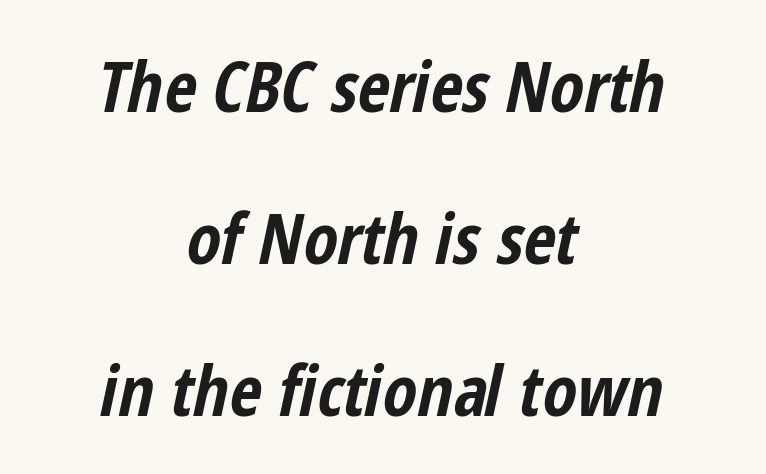
Q: Is the text bold? A: Yes.
Q: Is the text italic (slanted)? A: Yes, it leans right by about 12 degrees.
Q: Is the text underlined? A: No.
Q: How is the paragraph aligned? A: Centered.
Q: Is the spacing between letters normal or unusually wide? A: Normal.
Q: Is the spacing between lines tight, normal or loose? A: Loose.
Q: Width (condensed, normal, or wide)? A: Condensed.
Q: Stroke contrast? A: Low.
Q: x-height? A: Medium.
Q: Monospaced? A: No.
